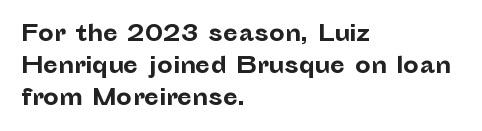
Students, observe: this is what conventionally led text looks like. Ascenders rise straight up at ninety degrees. Pretty heavy lettering here — definitely bold. The words here are not underlined.
